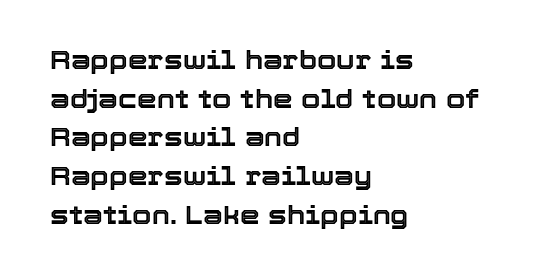
The image shows 25 px text type, upright; set left-aligned, normal line spacing (1.55x), normal letter spacing, not underlined.
